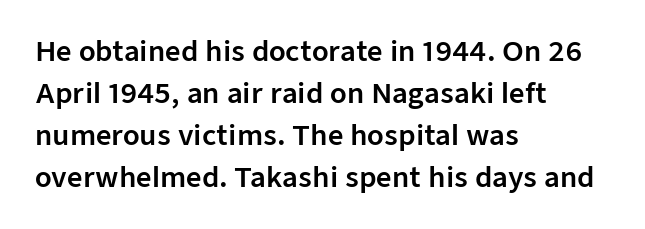
Q: Is the text italic (slanted)? A: No, it is upright.
Q: Is the text underlined? A: No.
Q: How is the paragraph aligned? A: Left-aligned.
Q: Is the spacing between letters normal or unusually wide? A: Normal.
Q: Is the spacing between lines tight, normal or loose? A: Normal.
